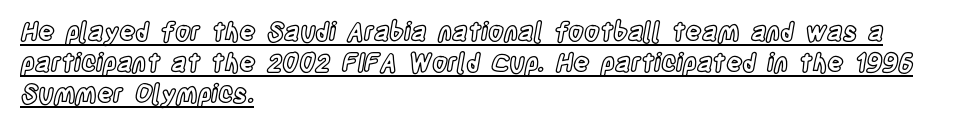
In CSS terms this would be text-align: left. The letterforms sit shoulder to shoulder at normal distance. Quick note: underline on.
